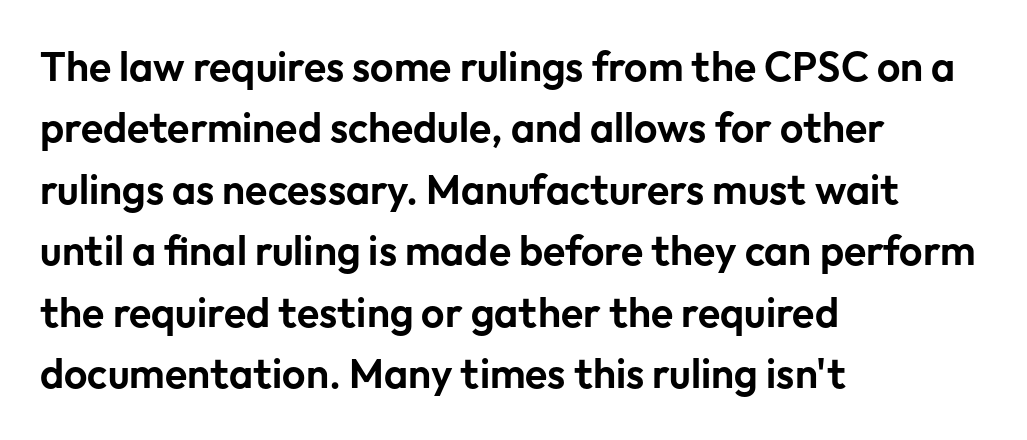
Q: Is the text italic (slanted)? A: No, it is upright.
Q: Is the typeface a serif or a sans-serif typeface? A: Sans-serif.
Q: Is the text underlined? A: No.
Q: How is the paragraph aligned? A: Left-aligned.
Q: Is the spacing between letters normal or unusually wide? A: Normal.
Q: Is the spacing between lines tight, normal or loose? A: Normal.
Q: Width (condensed, normal, or wide)? A: Normal.
Q: Stroke contrast? A: Low.
Q: x-height? A: Medium.
Q: Monospaced? A: No.
